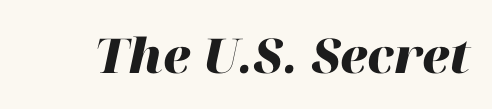
Q: Is the text bold? A: Yes.
Q: Is the text italic (slanted)? A: Yes, it leans right by about 12 degrees.
Q: Is the text underlined? A: No.
Q: Is the spacing between letters normal or unusually wide? A: Normal.
Q: Width (condensed, normal, or wide)? A: Normal.
Q: Stroke contrast? A: High.
Q: x-height? A: Medium.
Q: Monospaced? A: No.
